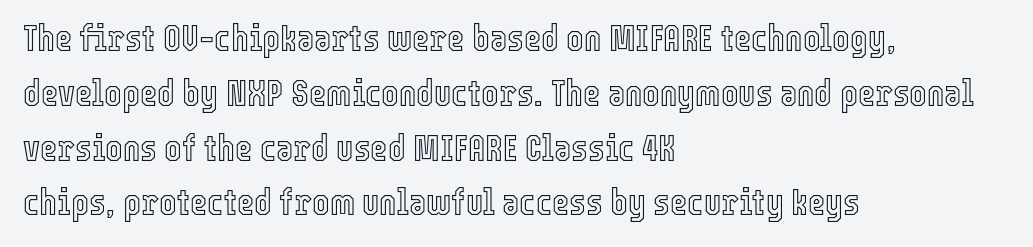
{"italic": "no", "width": "condensed", "x_height": "medium", "monospaced": "no", "underline": "no", "align": "left", "line_spacing": "normal", "line_spacing_ratio": 1.48, "letter_spacing": "normal", "letter_spacing_em": 0.0, "glyph_px": 37}
